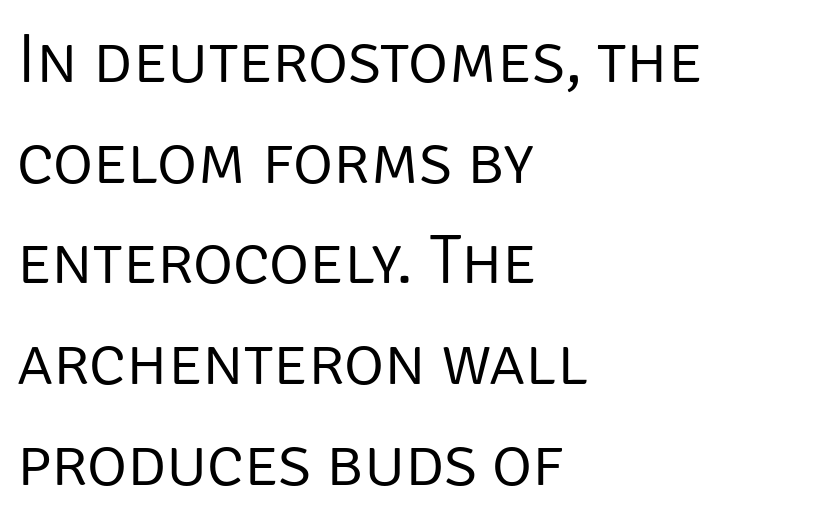
{"serif": "no", "italic": "no", "bold": "no", "weight": "light", "width": "normal", "stroke_contrast": "low", "x_height": "large", "monospaced": "no", "underline": "no", "align": "left", "line_spacing": "normal", "line_spacing_ratio": 1.46, "letter_spacing": "normal", "letter_spacing_em": 0.0, "glyph_px": 69}
